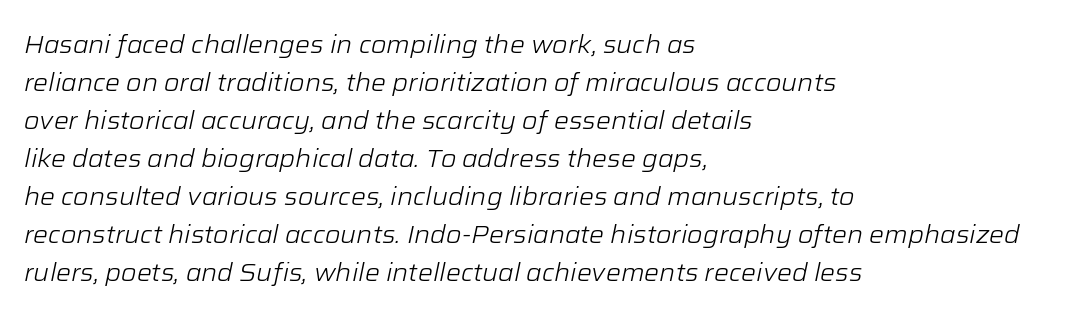
{"italic": "yes", "lean": "right", "slant_degrees": 12, "bold": "no", "underline": "no", "align": "left", "line_spacing": "normal", "line_spacing_ratio": 1.52, "letter_spacing": "normal", "letter_spacing_em": 0.0, "glyph_px": 25}
